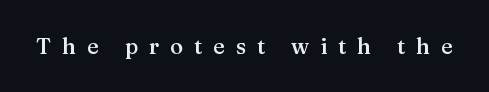
The image shows 22 px text type, upright; set unusually wide letter spacing (+0.49 em), not underlined.
